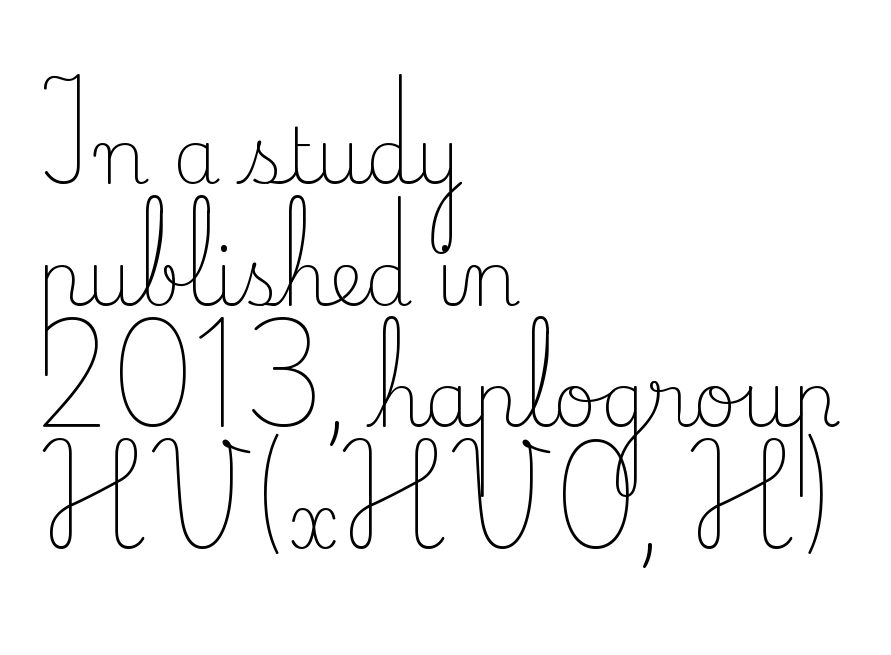
Q: Is the text bold? A: No.
Q: Is the text italic (slanted)? A: No, it is upright.
Q: Is the typeface a serif or a sans-serif typeface? A: Serif.
Q: Is the text underlined? A: No.
Q: How is the paragraph aligned? A: Left-aligned.
Q: Is the spacing between letters normal or unusually wide? A: Normal.
Q: Is the spacing between lines tight, normal or loose? A: Normal.
Q: Width (condensed, normal, or wide)? A: Normal.
Q: Stroke contrast? A: Low.
Q: x-height? A: Small.
Q: Monospaced? A: No.
